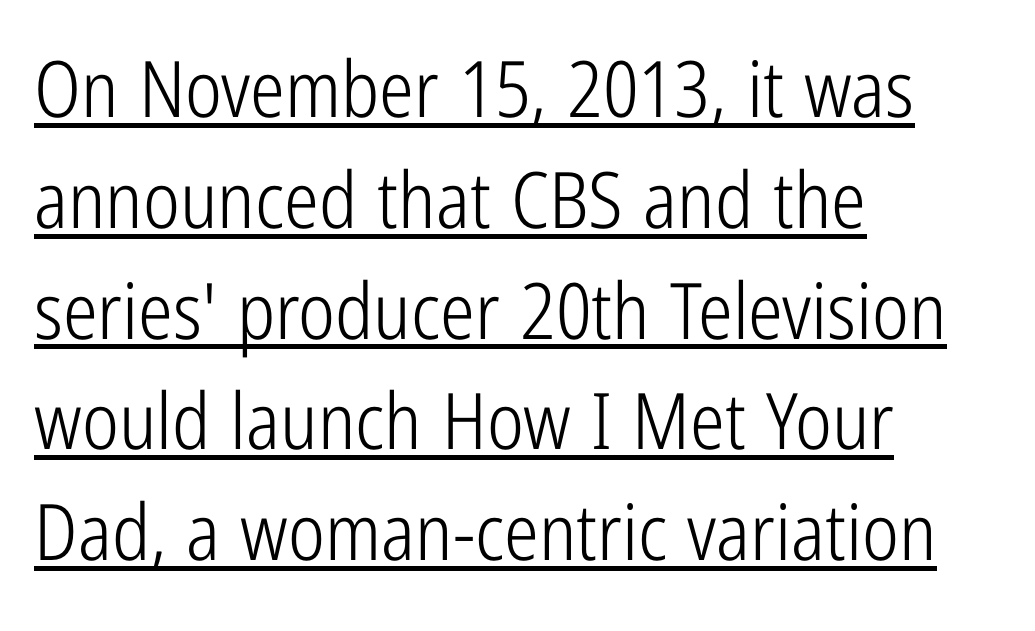
Is this a fixed-width face? No — the glyphs have proportional, varying widths. One glance says typical: line gaps are just what's usual. Weight class: somewhere from thin through regular. Emphasis is given by a line drawn under the lettering. Stroke terminals: plain, sans-serif. Short and long lines alike share a common starting point at left.
